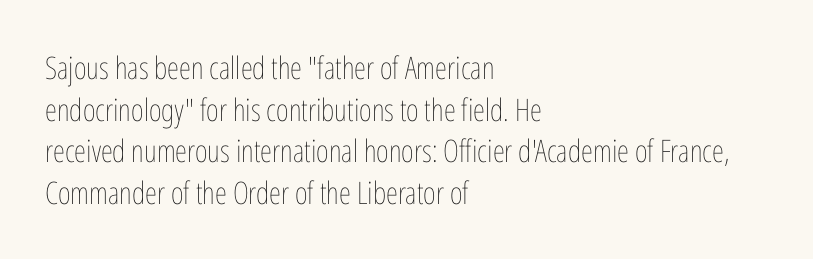
The image shows 31 px thin, condensed type, upright; set left-aligned, normal line spacing (1.34x), normal letter spacing, not underlined; low stroke contrast and a medium x-height.
